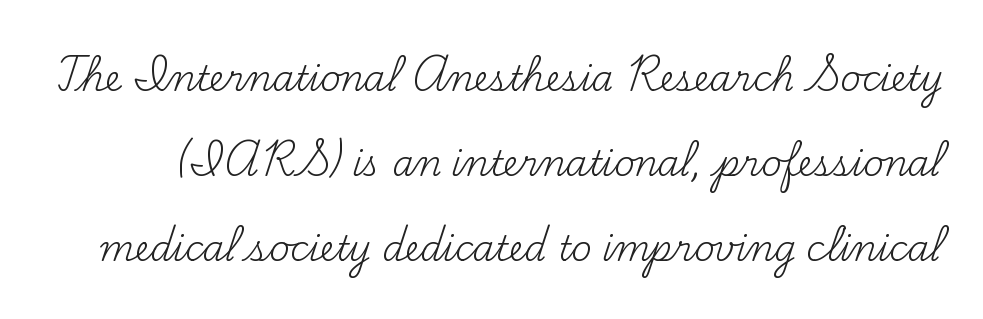
Q: Is the text bold? A: No.
Q: Is the text italic (slanted)? A: Yes.
Q: Is the typeface a serif or a sans-serif typeface? A: Serif.
Q: Is the text underlined? A: No.
Q: Is the spacing between letters normal or unusually wide? A: Normal.
Q: Is the spacing between lines tight, normal or loose? A: Loose.
Q: Width (condensed, normal, or wide)? A: Normal.
Q: Stroke contrast? A: Medium.
Q: x-height? A: Small.
Q: Monospaced? A: No.
